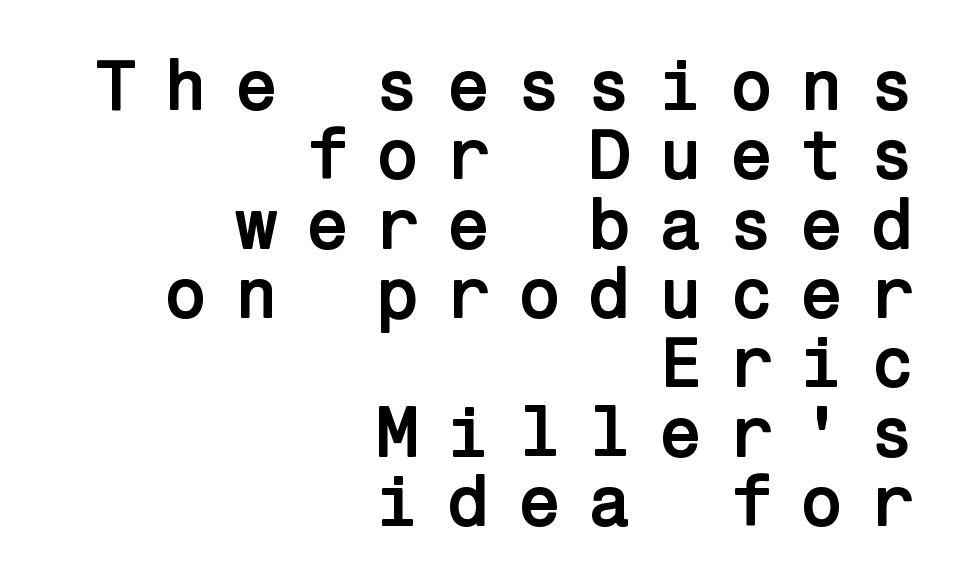
The image shows 73 px semibold sans-serif type, upright; set right-aligned, tight line spacing (0.95x), unusually wide letter spacing (+0.35 em), not underlined; low stroke contrast and a medium x-height.
